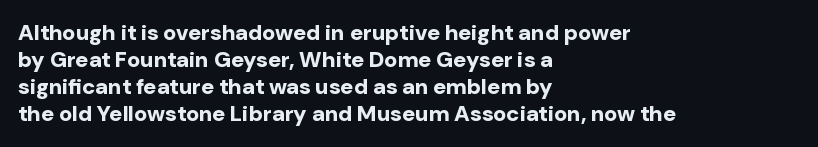
{"italic": "no", "bold": "yes", "underline": "no", "align": "left", "line_spacing_ratio": 1.23, "letter_spacing": "normal", "letter_spacing_em": 0.0, "glyph_px": 22}
